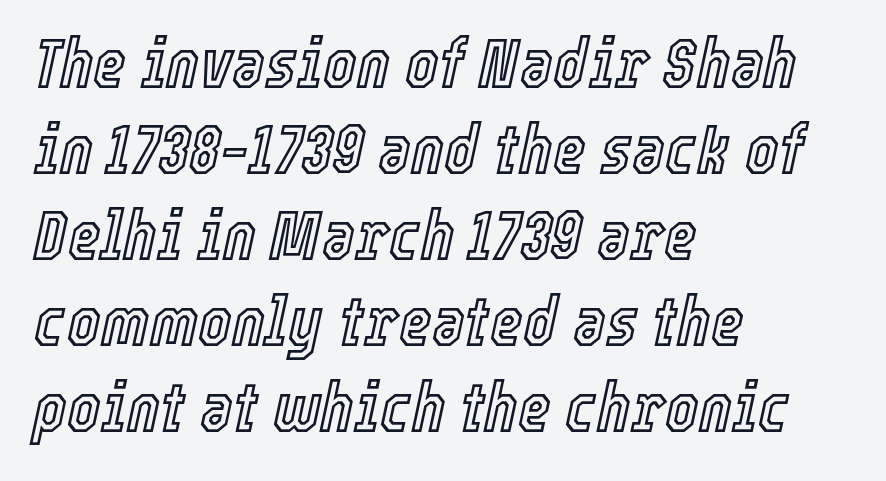
The image shows 71 px condensed type, italic (leaning right); set left-aligned, line spacing 1.21x, normal letter spacing, not underlined; a medium x-height.
